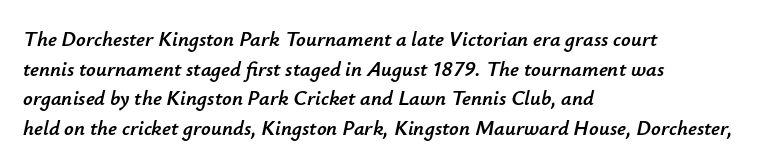
{"italic": "yes", "lean": "right", "slant_degrees": 12, "underline": "no", "align": "left", "line_spacing": "normal", "line_spacing_ratio": 1.41, "letter_spacing": "normal", "letter_spacing_em": 0.0, "glyph_px": 21}
